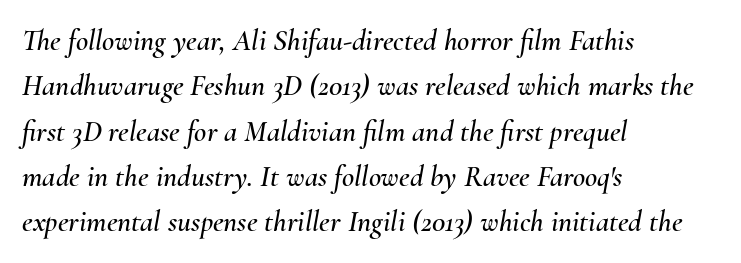
{"italic": "yes", "lean": "right", "slant_degrees": 10, "width": "normal", "stroke_contrast": "medium", "x_height": "small", "monospaced": "no", "underline": "no", "align": "left", "line_spacing": "normal", "line_spacing_ratio": 1.51, "letter_spacing": "normal", "letter_spacing_em": 0.0, "glyph_px": 30}
